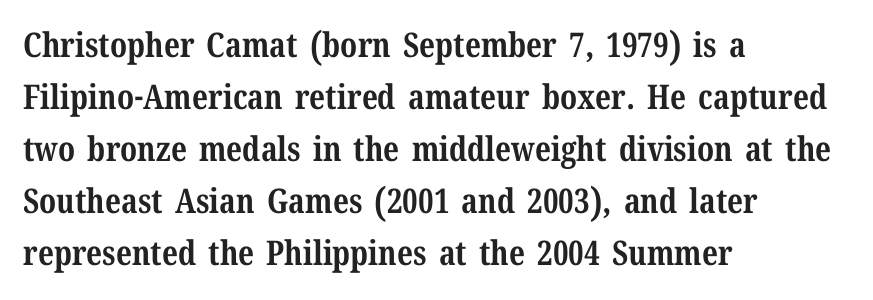
These lines were composed using upright roman letters. Compared with an ordinary text face, these strokes are far heavier — a full bold. Do the characters align in a grid? No, the font is proportional. The face used here is rendered with its standard letterfit.
